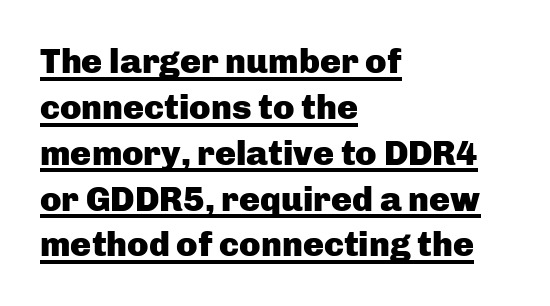
Every row of glyphs begins at an identical x-position on the left. Each letter keeps its own natural width here, so spacing adapts to shape. The face used here appears with an underline applied. Font category for this specimen: sans-serif. Baseline-to-baseline distance is the conventional proportion of letter height. The font's upright variant was chosen for this text.
